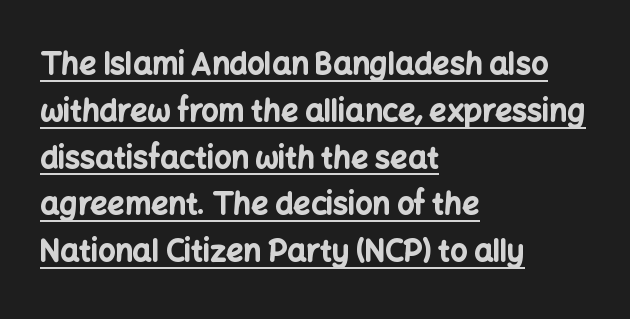
The image shows 30 px bold sans-serif type, upright; set left-aligned, normal line spacing (1.56x), normal letter spacing, underlined; low stroke contrast and a medium x-height.
